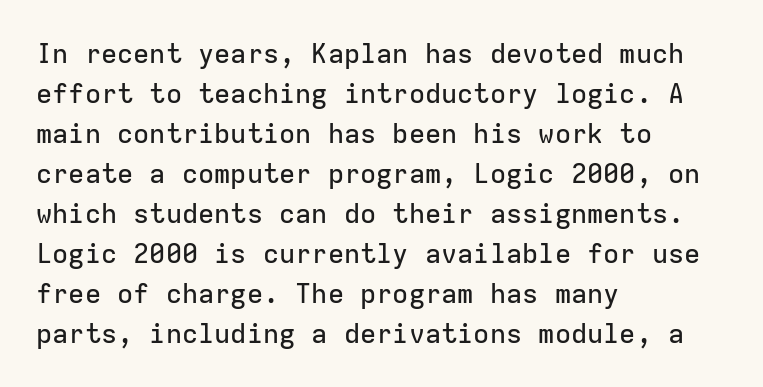
The image shows 27 px text type, upright; set left-aligned, normal line spacing (1.48x), normal letter spacing, not underlined.
